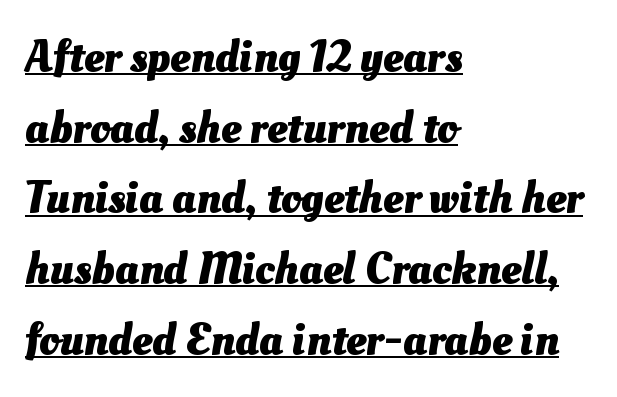
{"bold": "yes", "weight": "heavy", "width": "normal", "stroke_contrast": "medium", "x_height": "small", "monospaced": "no", "underline": "yes", "align": "left", "line_spacing": "normal", "line_spacing_ratio": 1.57, "letter_spacing": "normal", "letter_spacing_em": 0.0, "glyph_px": 45}
